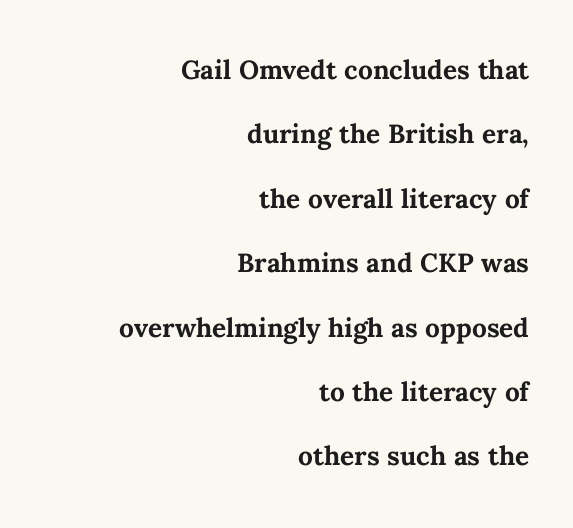
{"italic": "no", "bold": "yes", "weight": "semibold", "width": "normal", "stroke_contrast": "medium", "x_height": "medium", "monospaced": "no", "underline": "no", "align": "right", "line_spacing_ratio": 1.84, "letter_spacing": "normal", "letter_spacing_em": 0.0, "glyph_px": 35}
